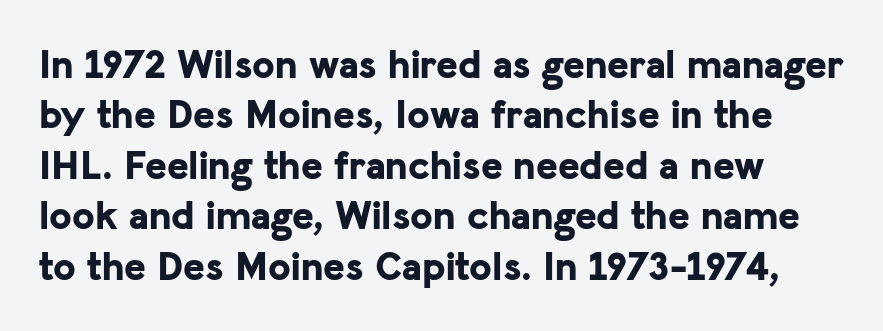
{"serif": "no", "italic": "no", "bold": "yes", "weight": "bold", "width": "normal", "stroke_contrast": "low", "x_height": "medium", "monospaced": "no", "underline": "no", "line_spacing_ratio": 1.23, "letter_spacing": "normal", "letter_spacing_em": 0.0, "glyph_px": 41}
